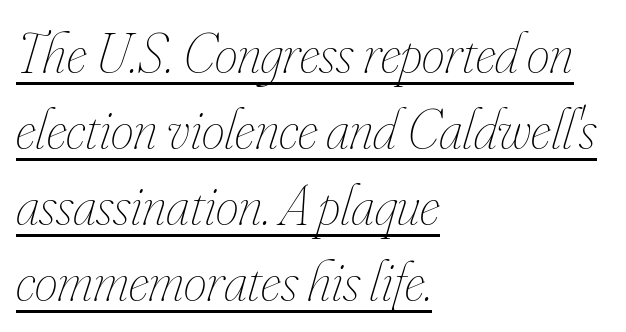
Q: Is the text bold? A: No.
Q: Is the text italic (slanted)? A: Yes, it leans right by about 16 degrees.
Q: Is the text underlined? A: Yes.
Q: How is the paragraph aligned? A: Left-aligned.
Q: Is the spacing between letters normal or unusually wide? A: Normal.
Q: Is the spacing between lines tight, normal or loose? A: Normal.
Q: Width (condensed, normal, or wide)? A: Condensed.
Q: Stroke contrast? A: Low.
Q: x-height? A: Small.
Q: Monospaced? A: No.
